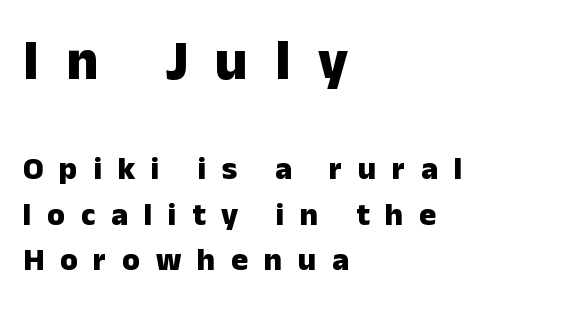
Glance below the letters and you will spot only blank space. What stands out about the letter spacing? Its width — letters are far apart. Italic? Not at all — the glyphs are vertical. If you drew a ruler down the left edge, every line would touch it. Students, this is bold: see how much ink each stroke carries.
